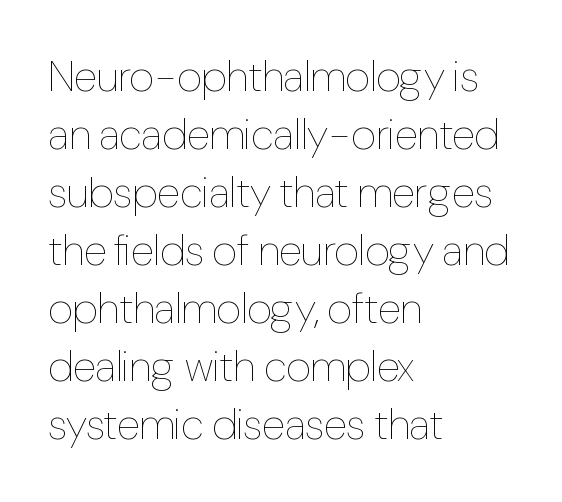
This rendering uses left alignment, leaving the right contour irregular. The rendering uses a moderate line-height, typical for paragraphs. Weight: regular or lighter. The words here are not underlined.
